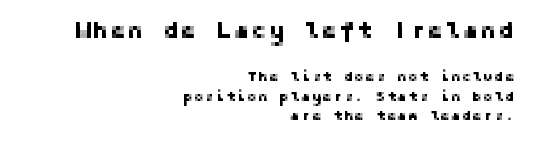
Q: Is the text italic (slanted)? A: No, it is upright.
Q: Is the text underlined? A: No.
Q: How is the paragraph aligned? A: Right-aligned.
Q: Is the spacing between lines tight, normal or loose? A: Normal.
Q: Which block of text is set in a larger size, the first (top) or the second (bottom)? A: The first (top) one.
